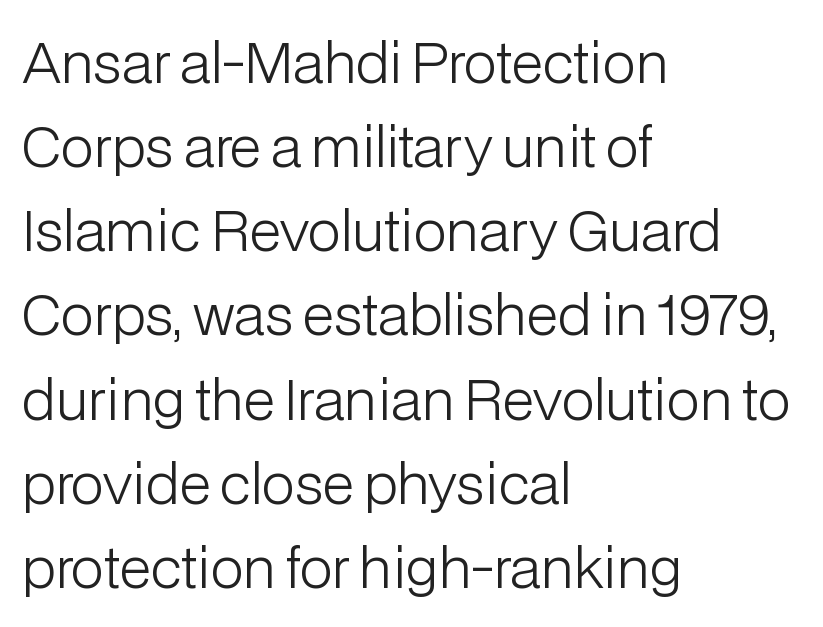
If you drew a ruler down the left edge, every line would touch it. The letters carry no serifs — their stems end cleanly without finishing strokes. Each row of text sits above clean, open space. Stems and bowls with no extra thickness — not bold. You could not count columns in this text — the font is proportionally spaced. Evenly set lines give the paragraph a standard silhouette.
